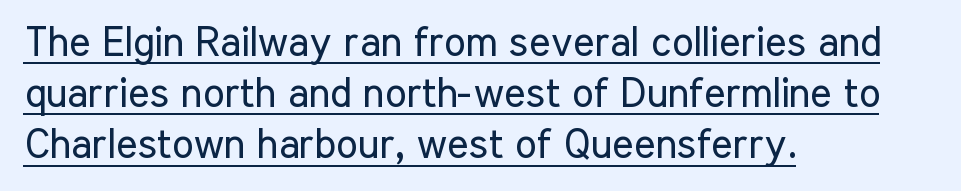
Font category for this specimen: sans-serif. The strokes carry an ordinary text weight at most. This rendering leaves character spacing at its baseline value. Looks like regular typesetting: each glyph gets only the width it needs.
